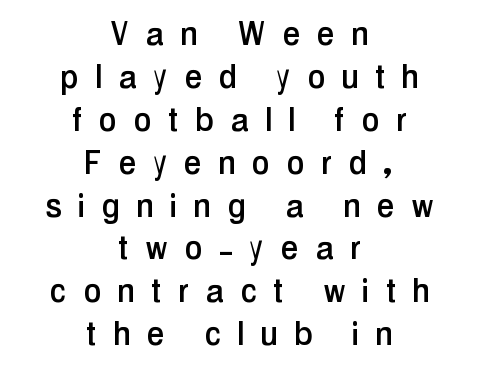
Every stem runs plumb, perpendicular to the baseline. A student would call this center alignment; a typographer would say set centered. Honestly, the rows look squashed on top of each other. Substantial extra tracking has been applied to these lines. Words float on clear page, feet unadorned. The rendering shows plain stroke endings on the letterforms — a sans-serif design.
